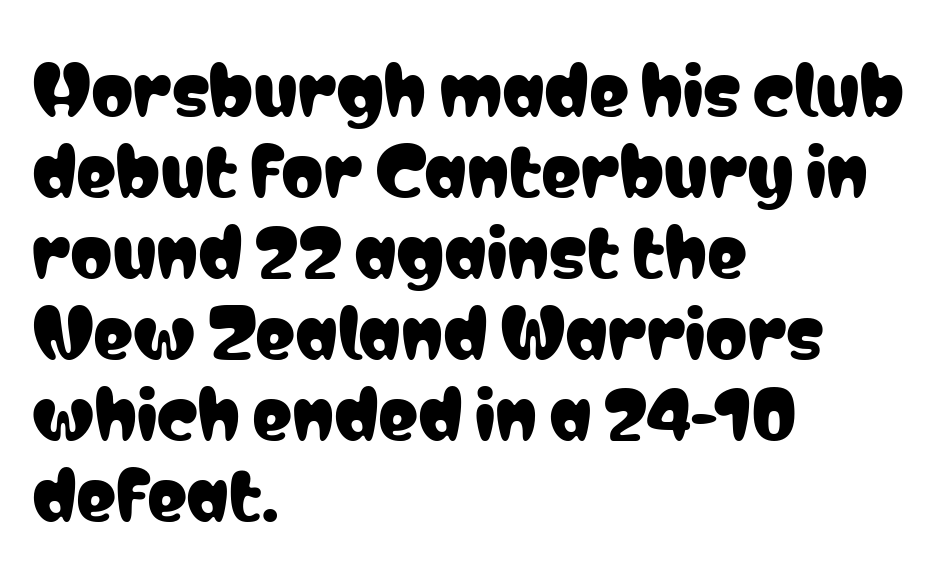
Q: Is the text italic (slanted)? A: No, it is upright.
Q: Is the typeface a serif or a sans-serif typeface? A: Sans-serif.
Q: Is the text underlined? A: No.
Q: How is the paragraph aligned? A: Left-aligned.
Q: Is the spacing between letters normal or unusually wide? A: Normal.
Q: Width (condensed, normal, or wide)? A: Condensed.
Q: Stroke contrast? A: Low.
Q: x-height? A: Medium.
Q: Monospaced? A: No.
